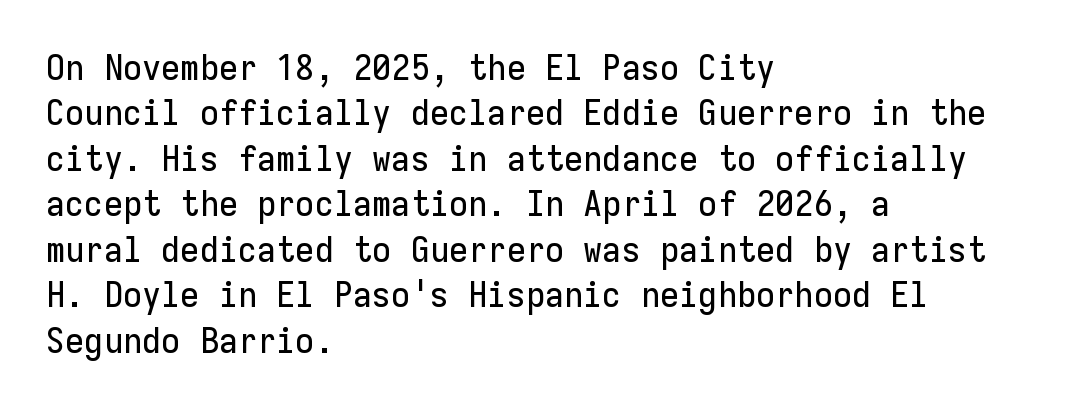
Q: Is the text italic (slanted)? A: No, it is upright.
Q: Is the typeface a serif or a sans-serif typeface? A: Sans-serif.
Q: Is the text underlined? A: No.
Q: How is the paragraph aligned? A: Left-aligned.
Q: Is the spacing between letters normal or unusually wide? A: Normal.
Q: Is the spacing between lines tight, normal or loose? A: Normal.
Q: Width (condensed, normal, or wide)? A: Normal.
Q: Stroke contrast? A: Low.
Q: x-height? A: Medium.
Q: Monospaced? A: Yes.
